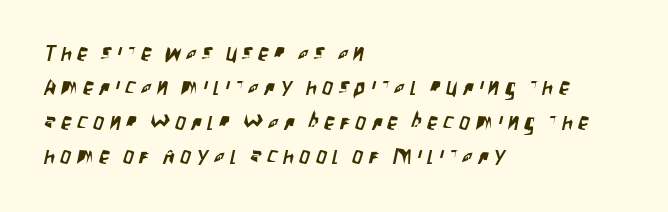
Q: Is the text underlined? A: No.
Q: How is the paragraph aligned? A: Left-aligned.
Q: Is the spacing between letters normal or unusually wide? A: Unusually wide.
Q: Is the spacing between lines tight, normal or loose? A: Normal.
